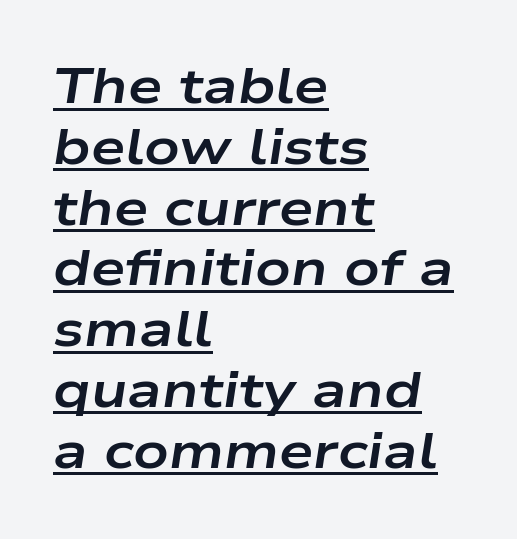
The image shows 49 px bold, wide type, italic (leaning right); set left-aligned, line spacing 1.24x, normal letter spacing, underlined; low stroke contrast and a medium x-height.
